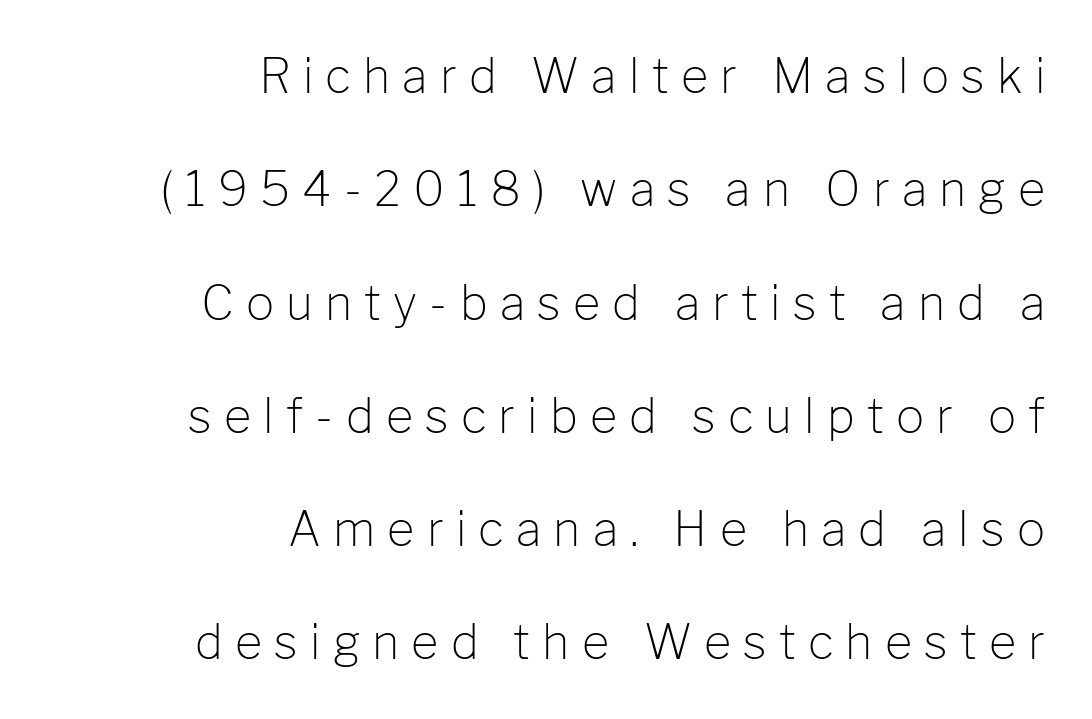
The image shows 47 px light sans-serif type, upright; set right-aligned, loose line spacing (2.41x), unusually wide letter spacing (+0.26 em), not underlined; low stroke contrast and a medium x-height.
